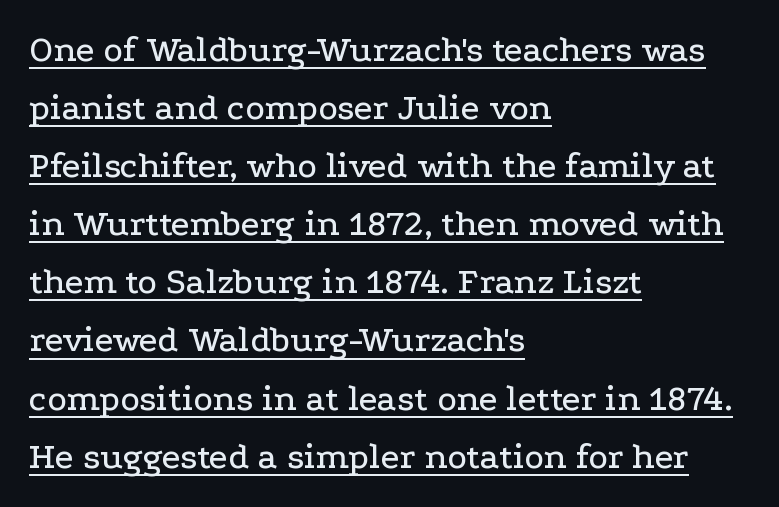
The passage shown is typed in a proportional face where columns would drift. Descenders here cross a horizontal rule under the line. Is this a sans? No — the strokes have serifs. Here the glyphs are tracked normally, forming tight word shapes. Unlike italic type, these characters show no tilt at all. Where is the straight margin? On the left.
